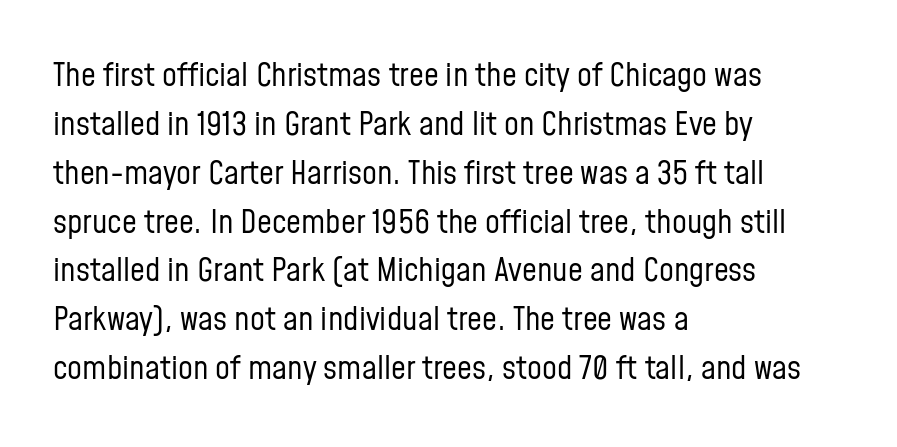
You could not count columns in this text — the font is proportionally spaced. Weight: in the light-to-regular range. When letters stand straight like this, we call the style roman or upright. Examine the stroke ends and you'll find no serifs.
